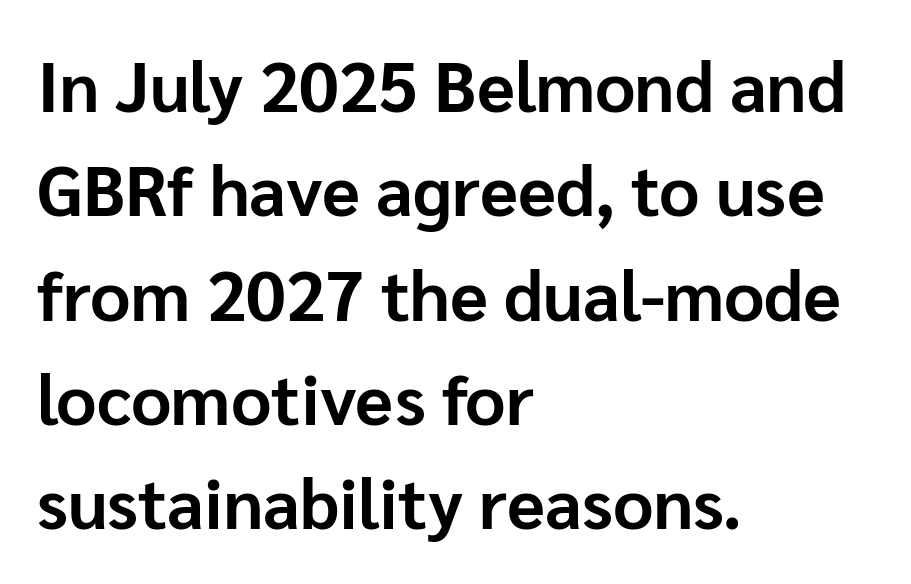
Stroke thickness is high; the sample reads as a true bold. Teacher's note: observe the even left margin — that is flush-left alignment. These lines are rendered in a variable-pitch font. Characters follow at the spacing the type designer built in. Upright lettering throughout.
